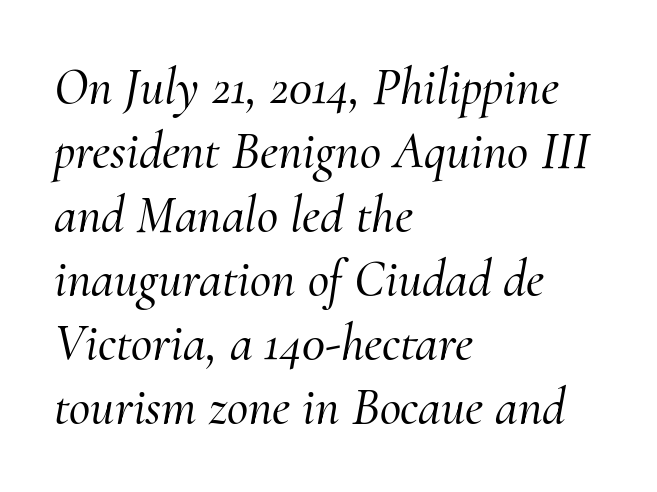
The image shows 52 px serif type, italic (leaning right); set left-aligned, line spacing 1.23x, normal letter spacing, not underlined; medium stroke contrast and a small x-height.
